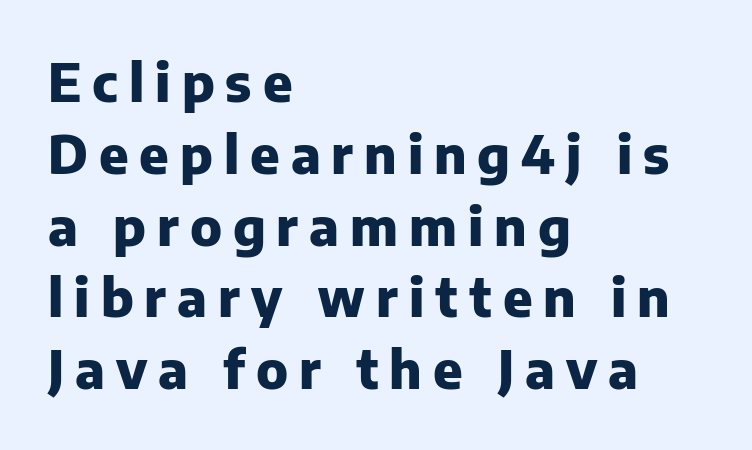
The image shows 52 px heavy sans-serif type, upright; set left-aligned, normal line spacing (1.38x), unusually wide letter spacing (+0.21 em), not underlined; low stroke contrast and a medium x-height.
